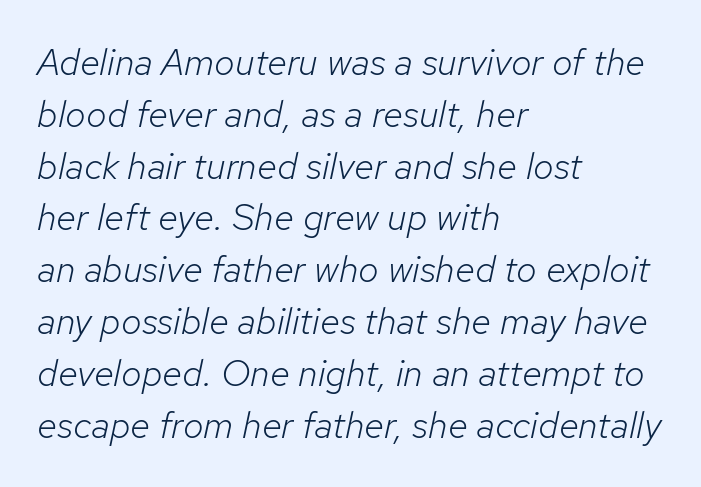
{"italic": "yes", "lean": "right", "slant_degrees": 12, "bold": "no", "weight": "light", "width": "normal", "stroke_contrast": "low", "x_height": "medium", "monospaced": "no", "underline": "no", "align": "left", "line_spacing": "normal", "line_spacing_ratio": 1.4, "letter_spacing": "normal", "letter_spacing_em": 0.0, "glyph_px": 37}
